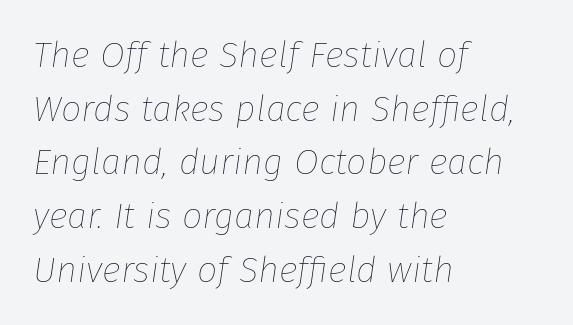
Q: Is the text bold? A: No.
Q: Is the text italic (slanted)? A: Yes, it leans right by about 8 degrees.
Q: Is the text underlined? A: No.
Q: How is the paragraph aligned? A: Left-aligned.
Q: Is the spacing between letters normal or unusually wide? A: Normal.
Q: Is the spacing between lines tight, normal or loose? A: Normal.
Q: Width (condensed, normal, or wide)? A: Normal.
Q: Stroke contrast? A: Low.
Q: x-height? A: Medium.
Q: Monospaced? A: No.
